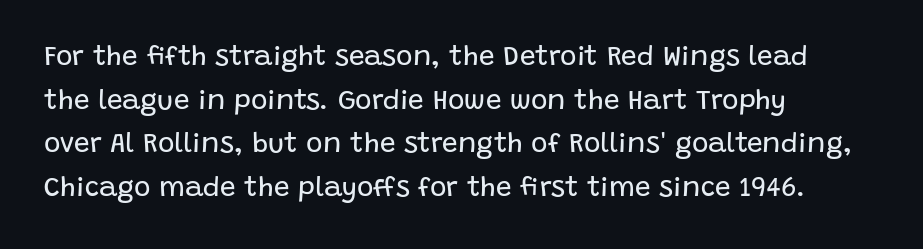
This sample uses plain, unmodified letter spacing. Nobody drew a line under any word here. This rendering employs a face without finishing strokes, i.e., a sans-serif. No chunkiness to these letters — they're not bold. Visually the block forms a straight wall on the left and a jagged coastline on the right.
